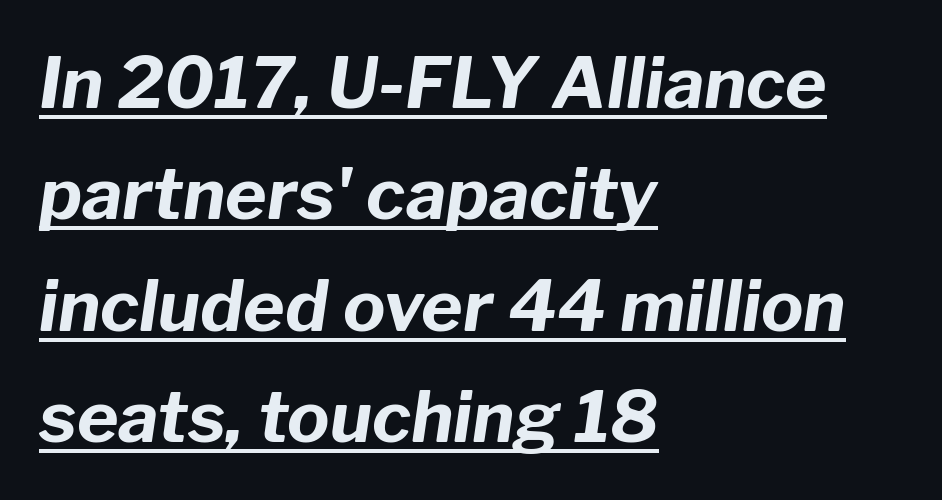
The image shows 71 px bold type, italic (leaning right); set left-aligned, normal line spacing (1.57x), normal letter spacing, underlined; low stroke contrast and a medium x-height.
